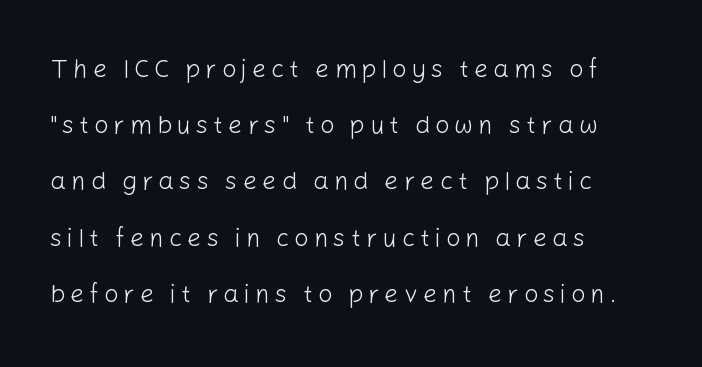
The image shows 25 px text type, upright; set left-aligned, loose line spacing (2.25x), unusually wide letter spacing (+0.2 em), not underlined.
